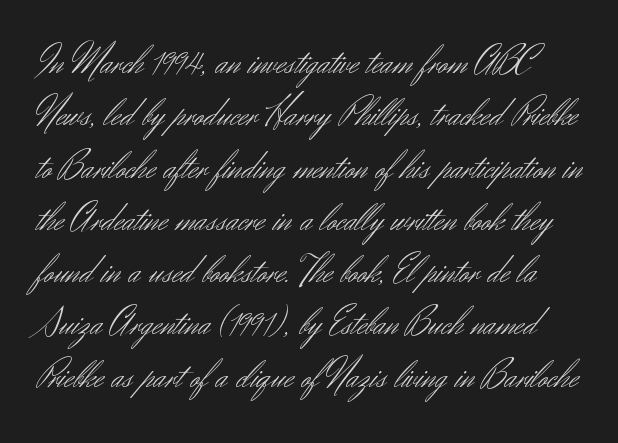
{"serif": "no", "bold": "no", "weight": "light", "width": "normal", "stroke_contrast": "medium", "x_height": "small", "monospaced": "no", "underline": "no", "line_spacing": "normal", "line_spacing_ratio": 1.34, "letter_spacing": "normal", "letter_spacing_em": 0.0, "glyph_px": 39}
